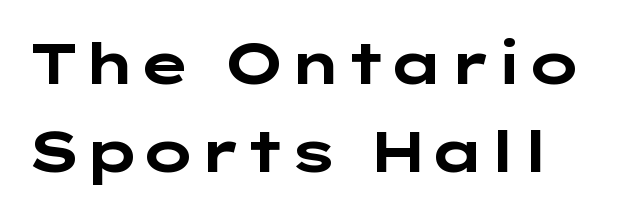
Q: Is the text bold? A: Yes.
Q: Is the text italic (slanted)? A: No, it is upright.
Q: Is the typeface a serif or a sans-serif typeface? A: Sans-serif.
Q: Is the text underlined? A: No.
Q: Is the spacing between letters normal or unusually wide? A: Normal.
Q: Is the spacing between lines tight, normal or loose? A: Normal.
Q: Width (condensed, normal, or wide)? A: Wide.
Q: Stroke contrast? A: Low.
Q: x-height? A: Medium.
